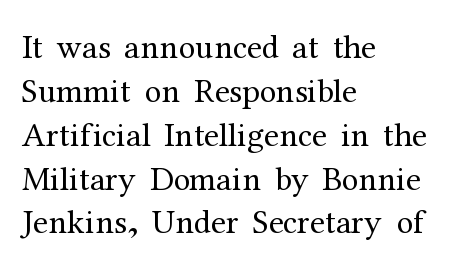
The face looks like a standard text weight, possibly lighter. Proportional: the letters do not fall into vertical columns. A typesetter would call this zero additional tracking. The block of text has a typical density, with ordinary space between rows. The typography opts for an upright posture over an oblique one.
